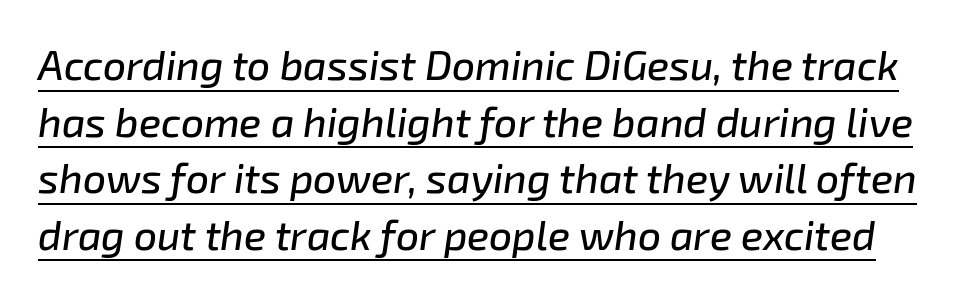
Q: Is the text italic (slanted)? A: Yes, it leans right by about 8 degrees.
Q: Is the text underlined? A: Yes.
Q: Is the spacing between letters normal or unusually wide? A: Normal.
Q: Is the spacing between lines tight, normal or loose? A: Normal.
Q: Width (condensed, normal, or wide)? A: Normal.
Q: Stroke contrast? A: Low.
Q: x-height? A: Medium.
Q: Monospaced? A: No.
